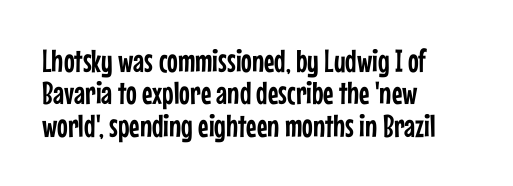
Q: Is the text italic (slanted)? A: No, it is upright.
Q: Is the typeface a serif or a sans-serif typeface? A: Sans-serif.
Q: Is the text underlined? A: No.
Q: How is the paragraph aligned? A: Left-aligned.
Q: Is the spacing between letters normal or unusually wide? A: Normal.
Q: Is the spacing between lines tight, normal or loose? A: Tight.
Q: Width (condensed, normal, or wide)? A: Condensed.
Q: Stroke contrast? A: Low.
Q: x-height? A: Medium.
Q: Monospaced? A: No.
